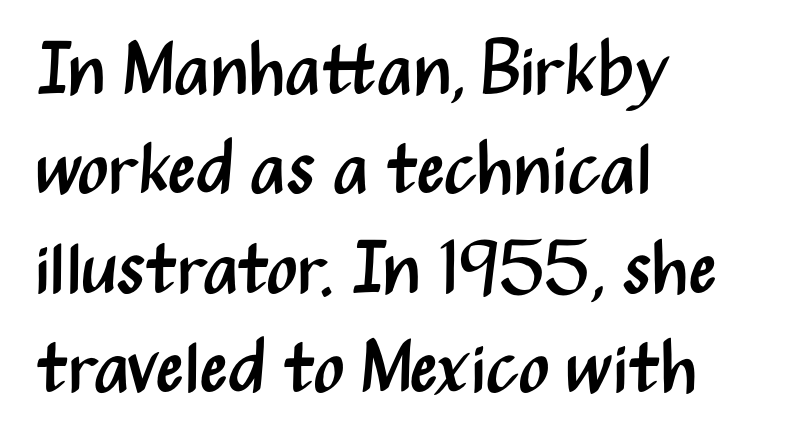
{"serif": "no", "italic": "no", "bold": "no", "weight": "regular", "width": "condensed", "stroke_contrast": "medium", "x_height": "medium", "monospaced": "no", "underline": "no", "align": "left", "line_spacing": "normal", "line_spacing_ratio": 1.36, "letter_spacing": "normal", "letter_spacing_em": 0.0, "glyph_px": 73}
